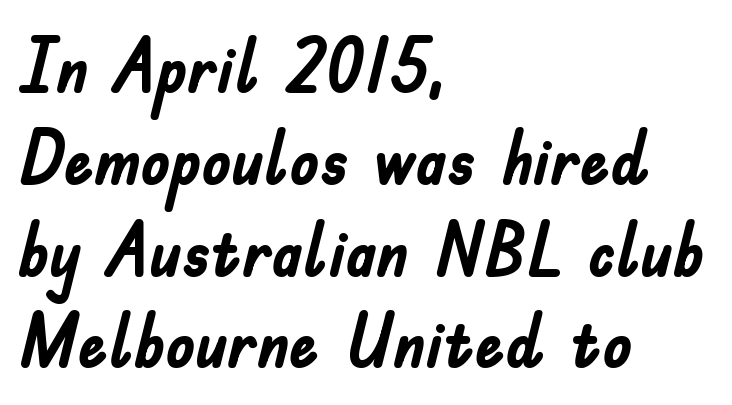
Q: Is the text bold? A: Yes.
Q: Is the text italic (slanted)? A: Yes.
Q: Is the typeface a serif or a sans-serif typeface? A: Sans-serif.
Q: Is the text underlined? A: No.
Q: How is the paragraph aligned? A: Left-aligned.
Q: Is the spacing between letters normal or unusually wide? A: Normal.
Q: Width (condensed, normal, or wide)? A: Condensed.
Q: Stroke contrast? A: Low.
Q: x-height? A: Small.
Q: Monospaced? A: No.
